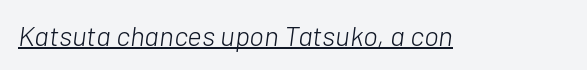
Q: Is the text bold? A: No.
Q: Is the text italic (slanted)? A: Yes, it leans right by about 7 degrees.
Q: Is the text underlined? A: Yes.
Q: Is the spacing between letters normal or unusually wide? A: Normal.
Q: Width (condensed, normal, or wide)? A: Normal.
Q: Stroke contrast? A: Low.
Q: x-height? A: Medium.
Q: Monospaced? A: No.
